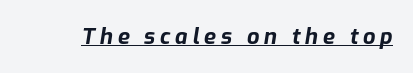
The image shows 22 px bold type, italic (leaning right); set unusually wide letter spacing (+0.21 em), underlined.
